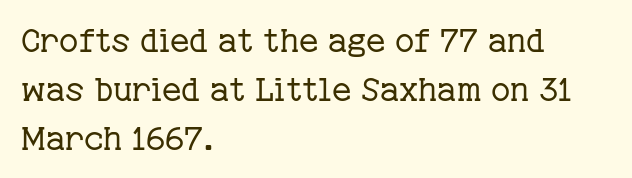
{"serif": "yes", "italic": "no", "bold": "no", "weight": "regular", "width": "normal", "stroke_contrast": "low", "x_height": "medium", "monospaced": "no", "underline": "no", "align": "left", "line_spacing": "normal", "line_spacing_ratio": 1.48, "letter_spacing": "normal", "letter_spacing_em": 0.0, "glyph_px": 33}
